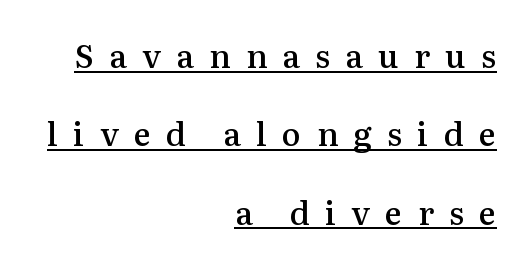
The image shows 32 px semibold serif type, upright; set right-aligned, loose line spacing (2.45x), unusually wide letter spacing (+0.48 em), underlined; medium stroke contrast and a medium x-height.
